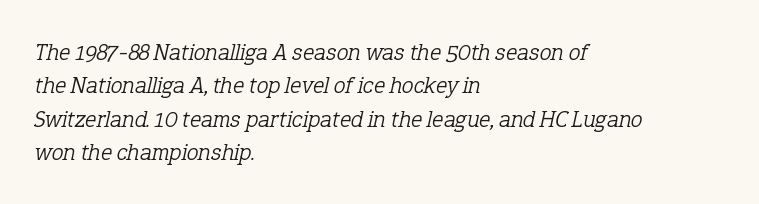
The image shows 24 px text type, italic (leaning right); set left-aligned, normal line spacing (1.39x), normal letter spacing, not underlined.
